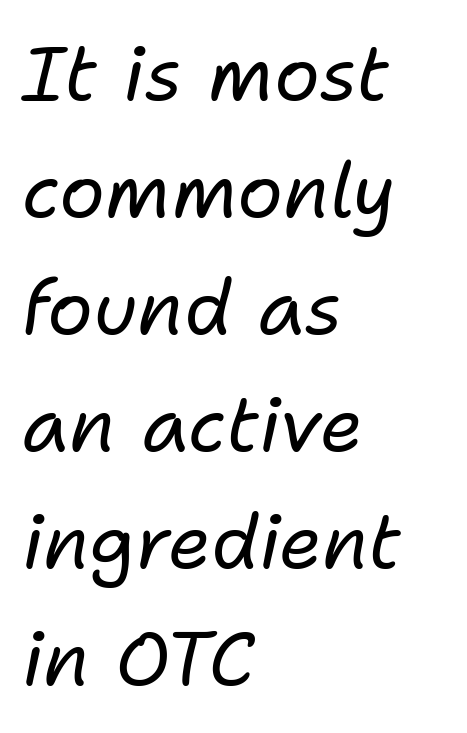
The image shows 76 px regular-weight type, italic (leaning right); set left-aligned, normal line spacing (1.54x), normal letter spacing, not underlined; low stroke contrast and a medium x-height.
